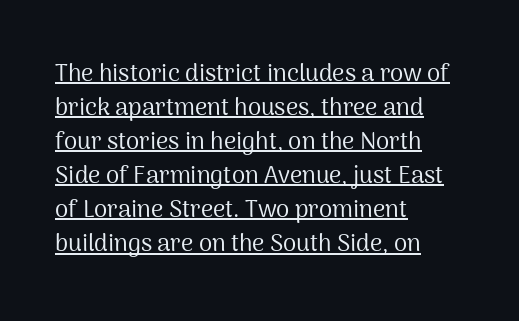
{"italic": "no", "bold": "no", "underline": "yes", "align": "left", "line_spacing": "normal", "line_spacing_ratio": 1.42, "letter_spacing": "normal", "letter_spacing_em": 0.0, "glyph_px": 24}
